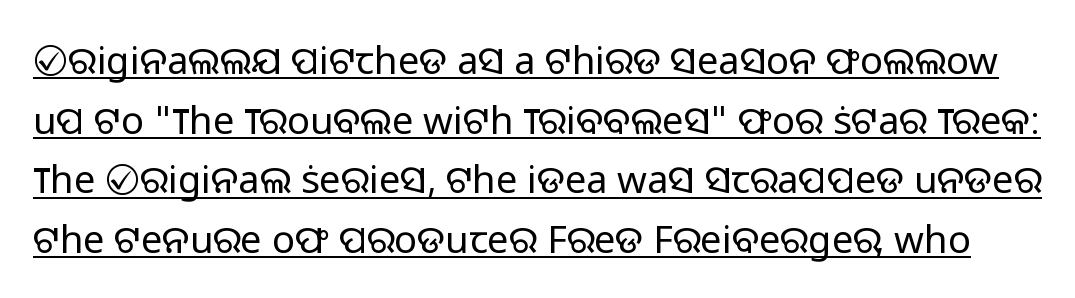
This reads as an unemphasized weight, regular at the heaviest. The typography opts for an upright posture over an oblique one. This rendering employs a face without finishing strokes, i.e., a sans-serif. The rendering uses the underline text-decoration. These lines are rendered in a variable-pitch font.
